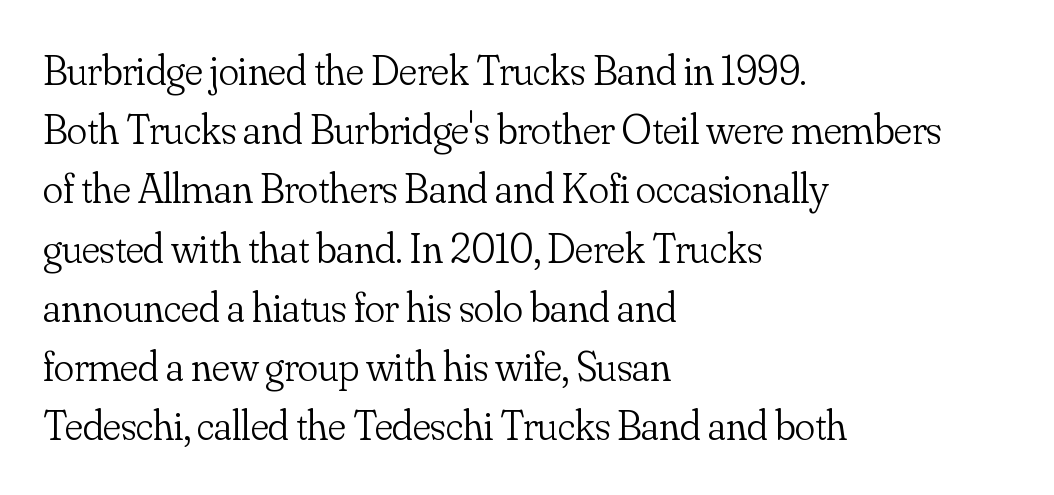
Q: Is the text bold? A: No.
Q: Is the text italic (slanted)? A: No, it is upright.
Q: Is the typeface a serif or a sans-serif typeface? A: Serif.
Q: Is the text underlined? A: No.
Q: How is the paragraph aligned? A: Left-aligned.
Q: Is the spacing between letters normal or unusually wide? A: Normal.
Q: Is the spacing between lines tight, normal or loose? A: Normal.
Q: Width (condensed, normal, or wide)? A: Normal.
Q: Stroke contrast? A: Low.
Q: x-height? A: Small.
Q: Monospaced? A: No.
